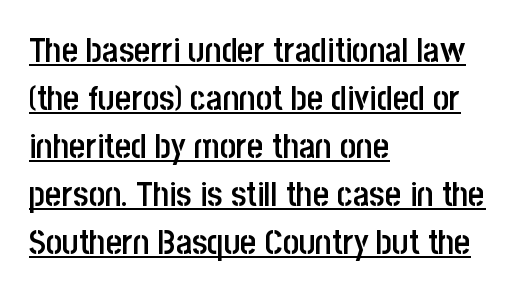
The image shows 35 px semibold, condensed sans-serif type, upright; set left-aligned, normal line spacing (1.37x), normal letter spacing, underlined; low stroke contrast and a large x-height.
